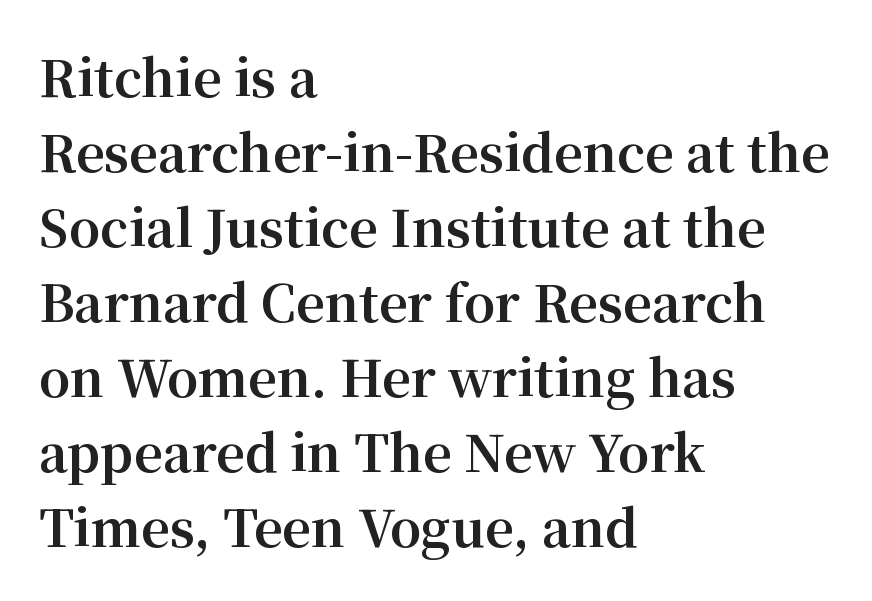
{"serif": "yes", "italic": "no", "bold": "yes", "weight": "bold", "width": "normal", "stroke_contrast": "medium", "x_height": "medium", "monospaced": "no", "underline": "no", "align": "left", "line_spacing": "normal", "line_spacing_ratio": 1.5, "letter_spacing": "normal", "letter_spacing_em": 0.0, "glyph_px": 50}
